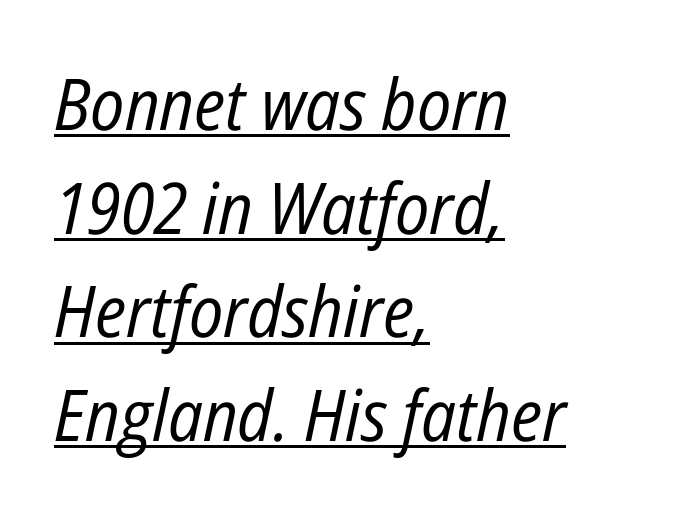
The image shows 71 px regular-weight, condensed type, italic (leaning right); set left-aligned, normal line spacing (1.46x), normal letter spacing, underlined; low stroke contrast and a medium x-height.
